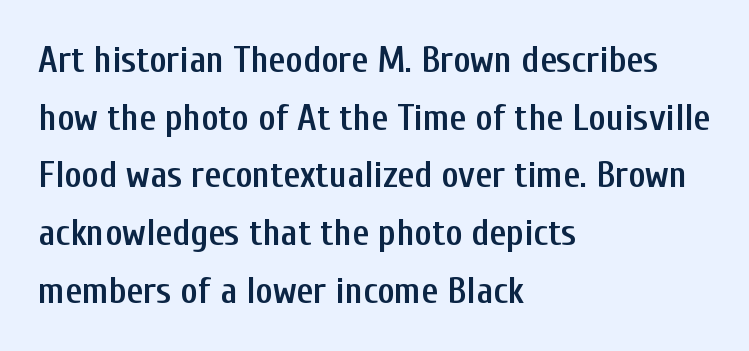
{"serif": "no", "italic": "no", "bold": "semi", "weight": "semibold", "width": "condensed", "stroke_contrast": "low", "x_height": "medium", "monospaced": "no", "underline": "no", "align": "left", "line_spacing": "normal", "line_spacing_ratio": 1.56, "letter_spacing": "normal", "letter_spacing_em": 0.0, "glyph_px": 37}
